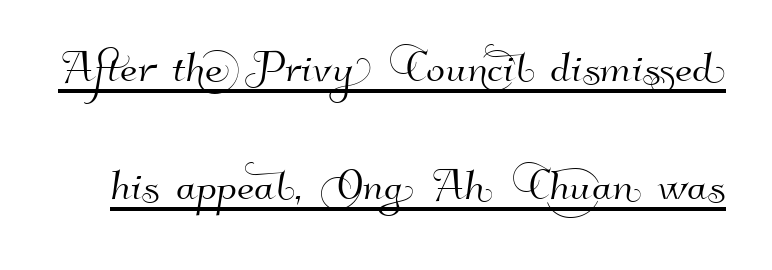
{"serif": "no", "width": "normal", "stroke_contrast": "high", "x_height": "small", "monospaced": "no", "underline": "yes", "line_spacing": "loose", "line_spacing_ratio": 2.11, "letter_spacing": "normal", "letter_spacing_em": 0.0, "glyph_px": 56}
